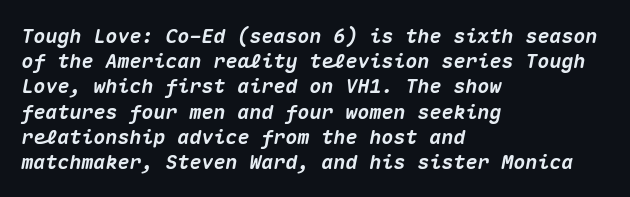
{"italic": "yes", "lean": "right", "slant_degrees": 10, "bold": "yes", "underline": "no", "align": "left", "line_spacing": "normal", "line_spacing_ratio": 1.26, "letter_spacing": "normal", "letter_spacing_em": 0.0, "glyph_px": 20}
